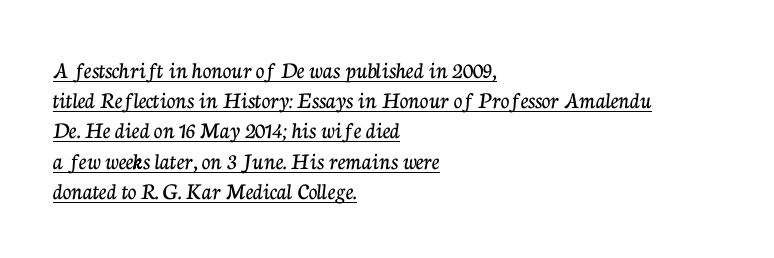
Horizontally, the lines are justified to the leading edge only. Every word sits above its own underline. These lines sit exactly where default settings would place them. This sample uses plain, unmodified letter spacing.
